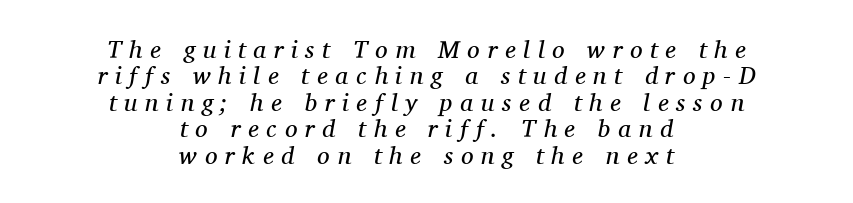
Q: Is the text bold? A: No.
Q: Is the text italic (slanted)? A: Yes, it leans right by about 11 degrees.
Q: Is the text underlined? A: No.
Q: How is the paragraph aligned? A: Centered.
Q: Is the spacing between letters normal or unusually wide? A: Unusually wide.
Q: Is the spacing between lines tight, normal or loose? A: Tight.
